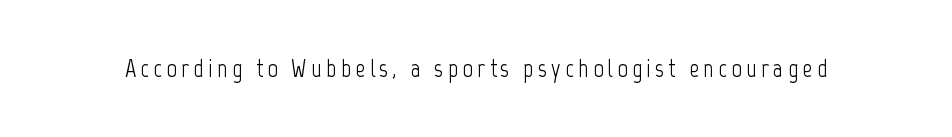
{"italic": "no", "bold": "no", "underline": "no", "glyph_px": 25}
